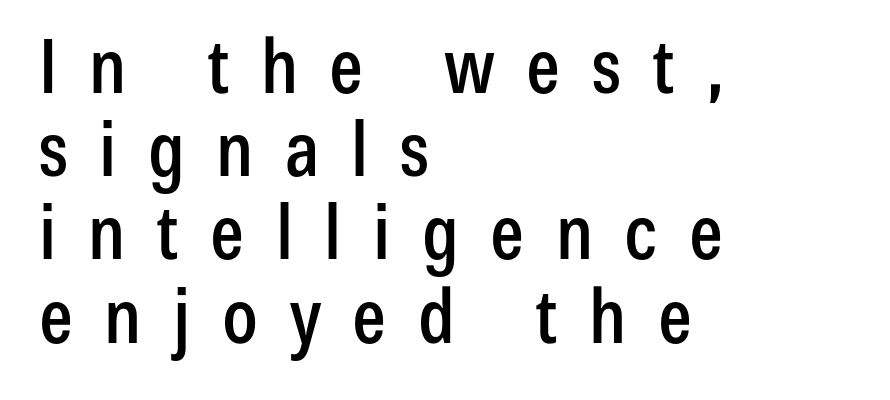
Anything drawn beneath the words? Only blank space. In terms of letterspacing, this is a distinctly airy, spread setting. Reading down the column, the eye jumps only a short way to each next line. If you drew a line through each stem, it would be perfectly vertical. These lines stack with their left ends in a neat column.
